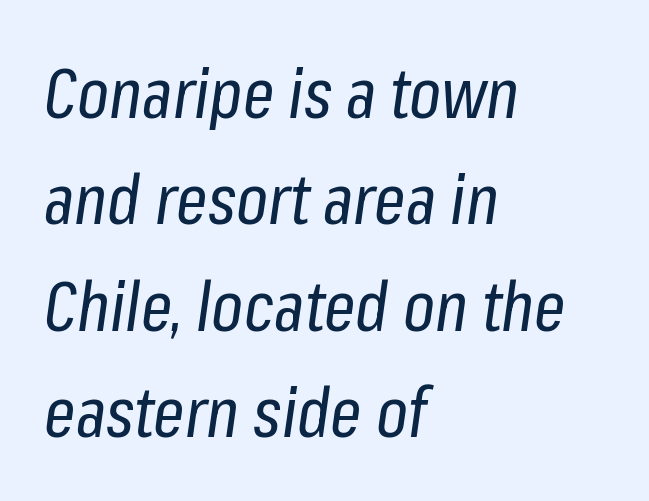
Q: Is the text bold? A: No.
Q: Is the text italic (slanted)? A: Yes, it leans right by about 8 degrees.
Q: Is the text underlined? A: No.
Q: How is the paragraph aligned? A: Left-aligned.
Q: Is the spacing between letters normal or unusually wide? A: Normal.
Q: Is the spacing between lines tight, normal or loose? A: Normal.
Q: Width (condensed, normal, or wide)? A: Condensed.
Q: Stroke contrast? A: Low.
Q: x-height? A: Medium.
Q: Monospaced? A: No.
